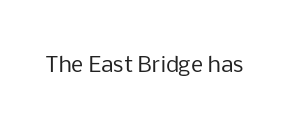
The image shows 21 px text type, upright; set normal letter spacing, not underlined.
